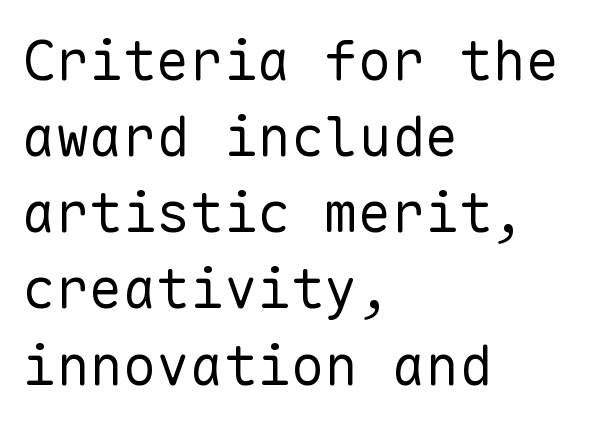
{"serif": "no", "italic": "no", "bold": "no", "weight": "regular", "width": "normal", "stroke_contrast": "low", "x_height": "medium", "monospaced": "yes", "underline": "no", "align": "left", "line_spacing": "normal", "line_spacing_ratio": 1.36, "letter_spacing": "normal", "letter_spacing_em": 0.0, "glyph_px": 56}
